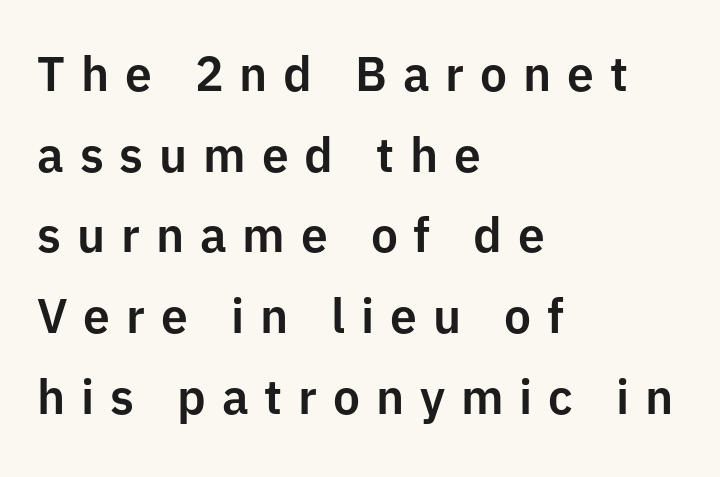
{"serif": "no", "italic": "no", "width": "normal", "stroke_contrast": "low", "x_height": "medium", "monospaced": "no", "underline": "no", "align": "left", "line_spacing": "normal", "line_spacing_ratio": 1.68, "letter_spacing": "wide", "letter_spacing_em": 0.33, "glyph_px": 48}
